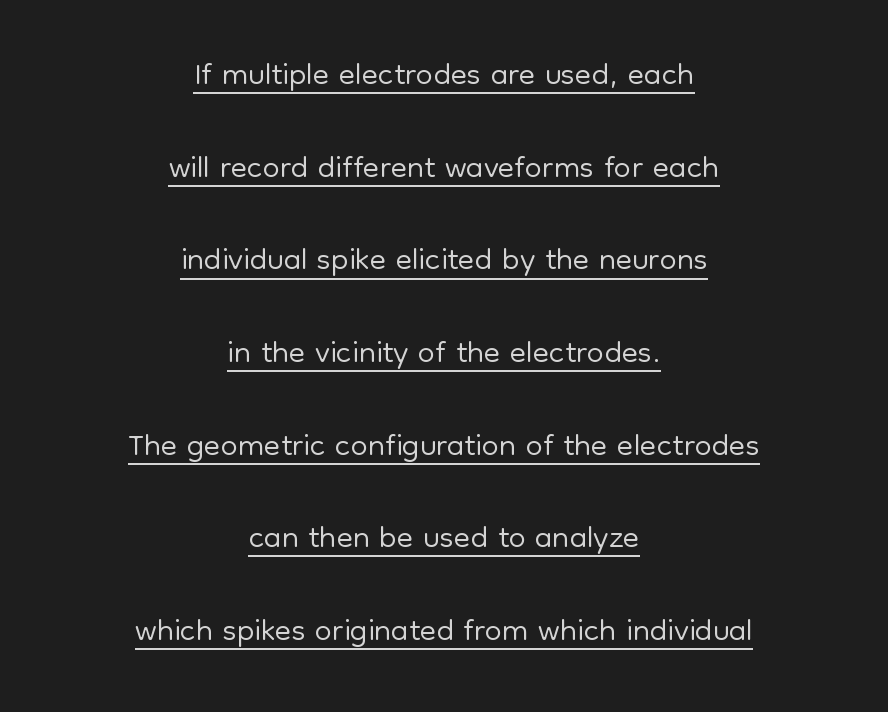
The image shows 48 px light sans-serif type, upright; set centered, loose line spacing (1.93x), normal letter spacing, underlined; low stroke contrast and a medium x-height.
